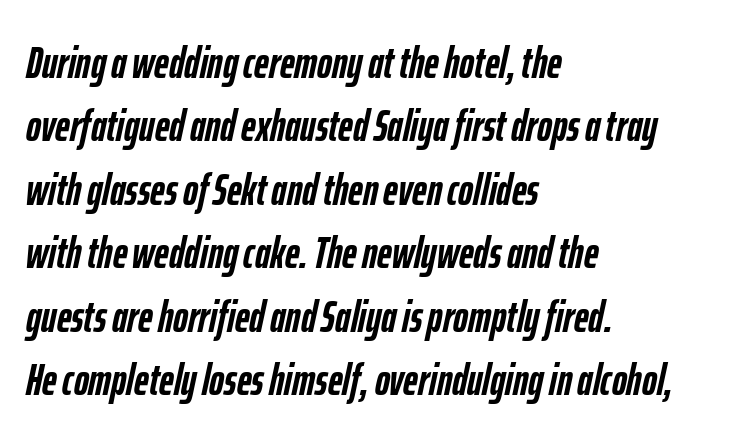
{"italic": "yes", "lean": "right", "slant_degrees": 12, "bold": "yes", "weight": "semibold", "width": "condensed", "stroke_contrast": "low", "x_height": "medium", "monospaced": "no", "underline": "no", "align": "left", "line_spacing": "normal", "line_spacing_ratio": 1.41, "letter_spacing": "normal", "letter_spacing_em": 0.0, "glyph_px": 45}
